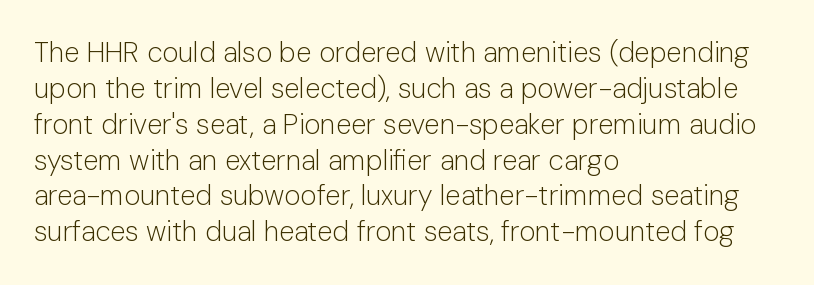
Q: Is the text bold? A: No.
Q: Is the text italic (slanted)? A: No, it is upright.
Q: Is the typeface a serif or a sans-serif typeface? A: Sans-serif.
Q: Is the text underlined? A: No.
Q: How is the paragraph aligned? A: Left-aligned.
Q: Is the spacing between letters normal or unusually wide? A: Normal.
Q: Is the spacing between lines tight, normal or loose? A: Normal.
Q: Width (condensed, normal, or wide)? A: Normal.
Q: Stroke contrast? A: Low.
Q: x-height? A: Medium.
Q: Monospaced? A: No.
